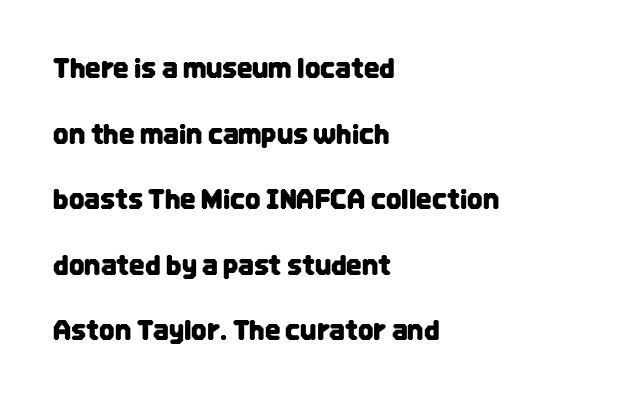
The image shows 27 px text type, upright; set left-aligned, loose line spacing (2.43x), normal letter spacing, not underlined.
